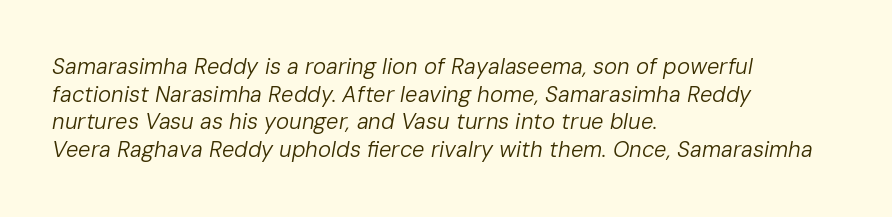
Descenders are the only things crossing below the line. Every row of glyphs begins at an identical x-position on the left. The letterforms sit at book weight or below. The tracking reads as untouched default to a designer's eye. In terms of leading, this rendering sits right in the middle.
